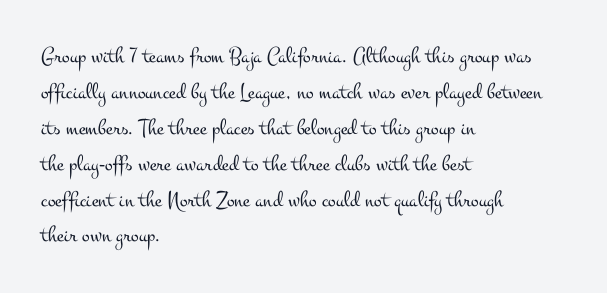
{"bold": "no", "underline": "no", "align": "left", "line_spacing": "normal", "line_spacing_ratio": 1.56, "letter_spacing": "normal", "letter_spacing_em": 0.0, "glyph_px": 23}
